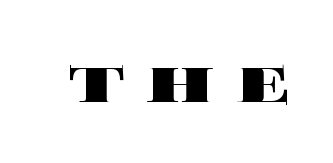
The image shows 74 px heavy, wide type, upright; set unusually wide letter spacing (+0.29 em), not underlined; a large x-height.
